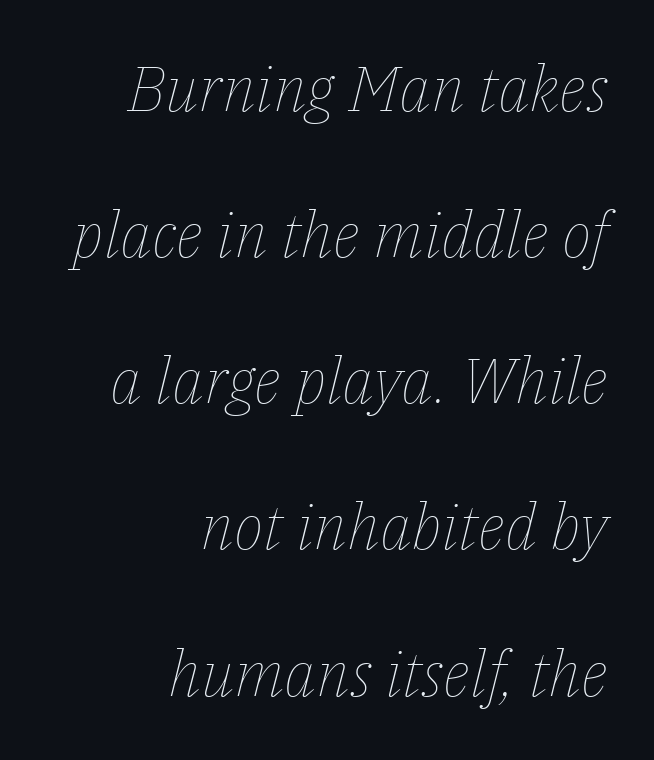
Spacing verdict: proportional, widths tailored to each character. The words here are not underlined. An italicized treatment has been applied to the whole sample. Typeset ragged left — the right edge is the straight one. This rendering leaves character spacing at its baseline value. The letterforms sit at book weight or below.
